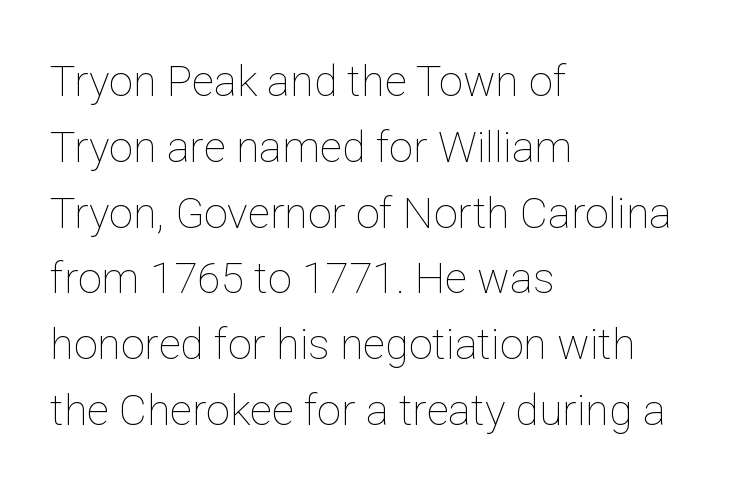
Every row of glyphs begins at an identical x-position on the left. Do the characters align in a grid? No, the font is proportional. Each stroke keeps to a modest, everyday thickness or less. Do the letters lean? They stand straight. The baseline area is clear.
